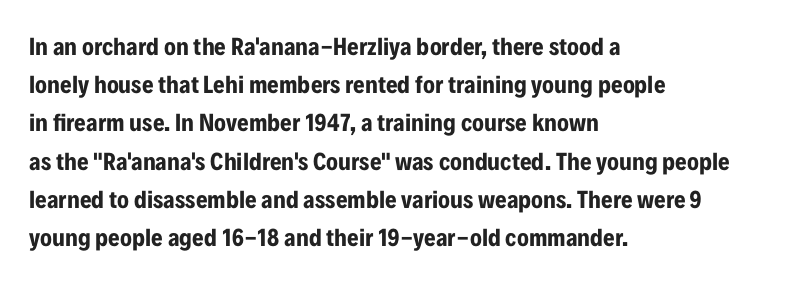
Q: Is the text bold? A: Yes.
Q: Is the text italic (slanted)? A: No, it is upright.
Q: Is the text underlined? A: No.
Q: How is the paragraph aligned? A: Left-aligned.
Q: Is the spacing between letters normal or unusually wide? A: Normal.
Q: Is the spacing between lines tight, normal or loose? A: Normal.
